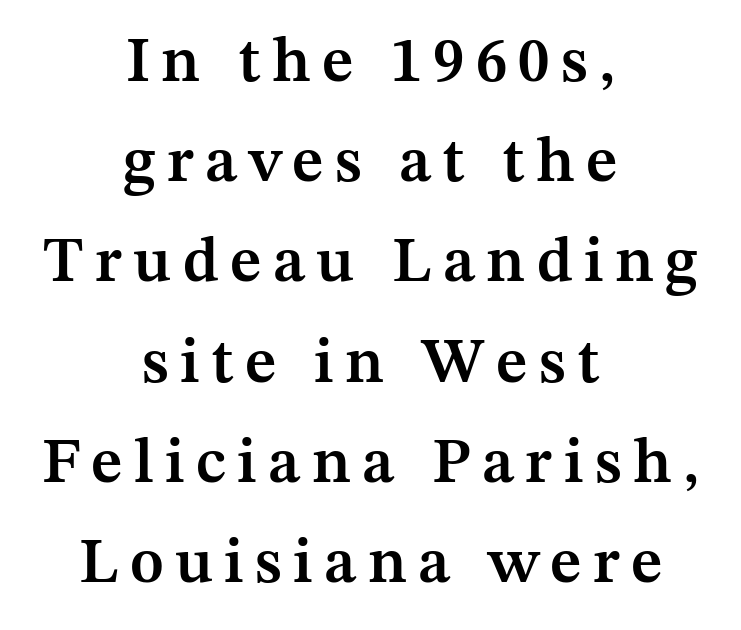
{"serif": "yes", "italic": "no", "bold": "semi", "weight": "semibold", "width": "normal", "stroke_contrast": "medium", "x_height": "medium", "monospaced": "no", "underline": "no", "align": "center", "line_spacing": "normal", "line_spacing_ratio": 1.59, "glyph_px": 63}
